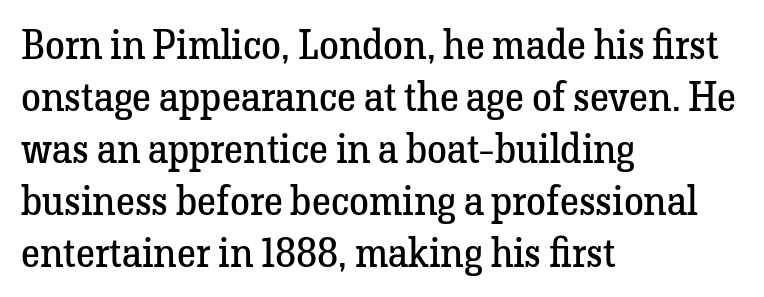
Words appear dense and cohesive because spacing is normal. It's the straight-up-and-down kind of type. Is the type heavy? It reads as light-to-regular instead. Stroke terminals: seriffed. Short and long lines alike share a common starting point at left.
